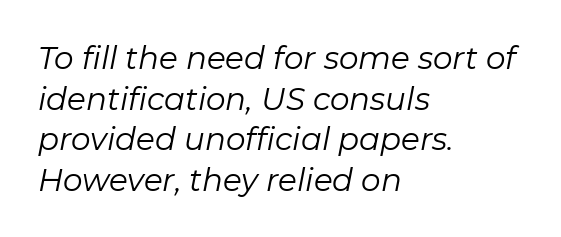
Q: Is the text bold? A: No.
Q: Is the text italic (slanted)? A: Yes, it leans right by about 11 degrees.
Q: Is the text underlined? A: No.
Q: How is the paragraph aligned? A: Left-aligned.
Q: Is the spacing between letters normal or unusually wide? A: Normal.
Q: Is the spacing between lines tight, normal or loose? A: Normal.
Q: Width (condensed, normal, or wide)? A: Normal.
Q: Stroke contrast? A: Low.
Q: x-height? A: Medium.
Q: Monospaced? A: No.
